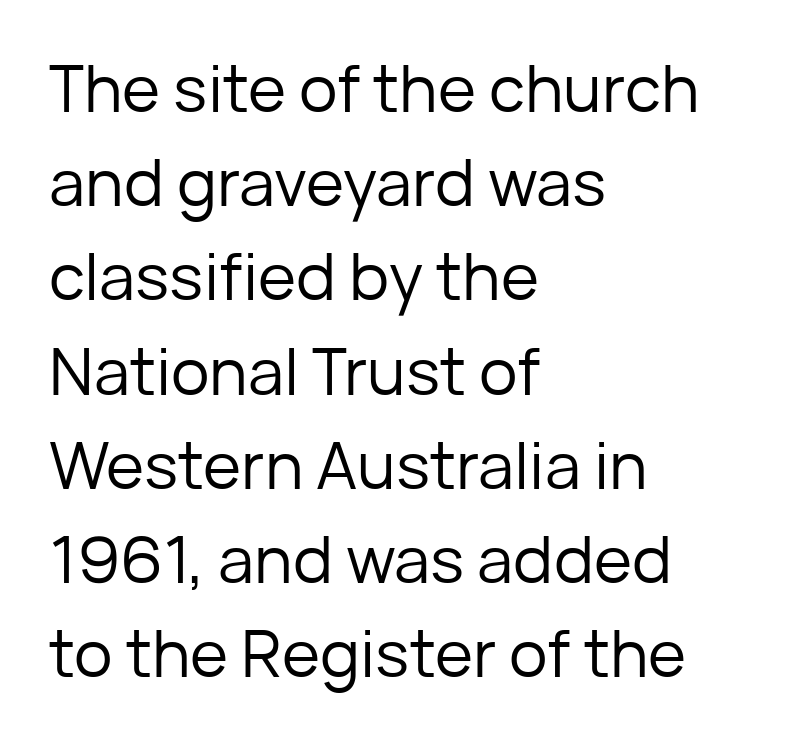
The image shows 65 px regular-weight sans-serif type, upright; set left-aligned, normal line spacing (1.45x), normal letter spacing, not underlined; low stroke contrast and a medium x-height.
